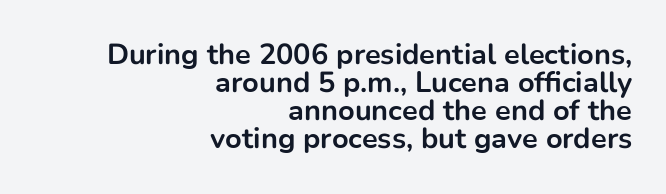
{"serif": "no", "italic": "no", "bold": "yes", "weight": "bold", "width": "normal", "stroke_contrast": "low", "x_height": "medium", "monospaced": "no", "underline": "no", "align": "right", "line_spacing": "tight", "line_spacing_ratio": 0.97, "letter_spacing": "normal", "letter_spacing_em": 0.0, "glyph_px": 29}
